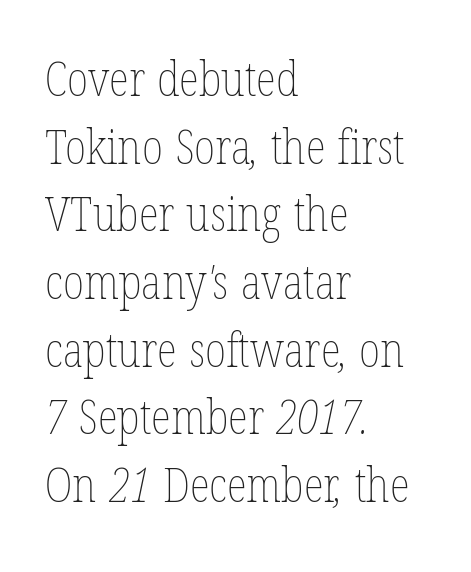
Leading: standard. Compared with typical body copy, the letter spacing here is the same. This rendering features lettering with no underline. Does the copy run flush right? No — it runs flush left. A typesetter would call this proportional, since set widths differ per character.
